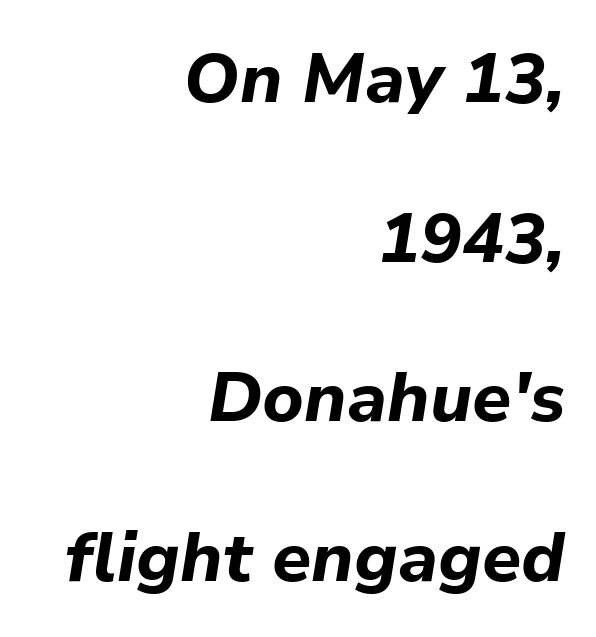
The image shows 70 px bold type, italic (leaning right); set right-aligned, loose line spacing (2.28x), normal letter spacing, not underlined; low stroke contrast and a medium x-height.
